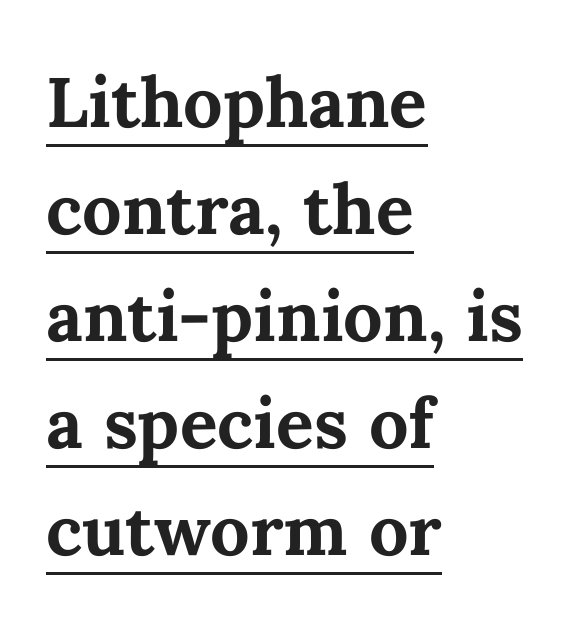
The leading is moderate, giving the passage an even texture. Nothing unusual about the tracking: characters are spaced as the font intends. Italic: no, the glyphs are upright roman. The glyphs have the mass of a bold cut. Notice how the passage keeps a crisp vertical edge on the left only. These characters rest on top of a visible drawn line.
